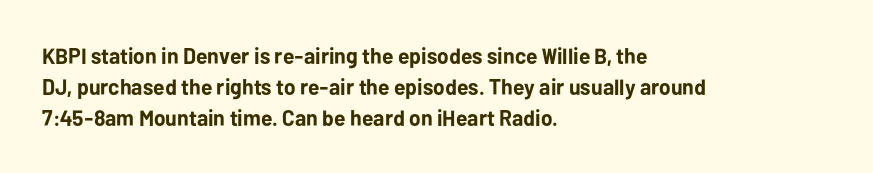
No italicization has been applied; the sample stays upright. The line-height multiplier appears to be the usual default. The face used here has the dense, thick strokes of a bold. Clear beneath every line of the passage. Each word holds together tightly as a unit, with standard inter-letter gaps. The typesetter chose a ragged-right arrangement here.
